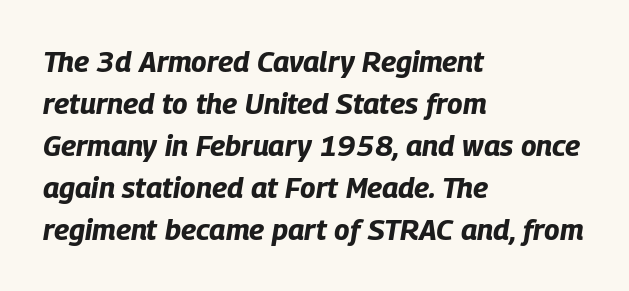
Q: Is the text bold? A: Yes.
Q: Is the text italic (slanted)? A: Yes, it leans right by about 9 degrees.
Q: Is the text underlined? A: No.
Q: How is the paragraph aligned? A: Left-aligned.
Q: Is the spacing between letters normal or unusually wide? A: Normal.
Q: Is the spacing between lines tight, normal or loose? A: Normal.
Q: Width (condensed, normal, or wide)? A: Condensed.
Q: Stroke contrast? A: Low.
Q: x-height? A: Large.
Q: Monospaced? A: No.
